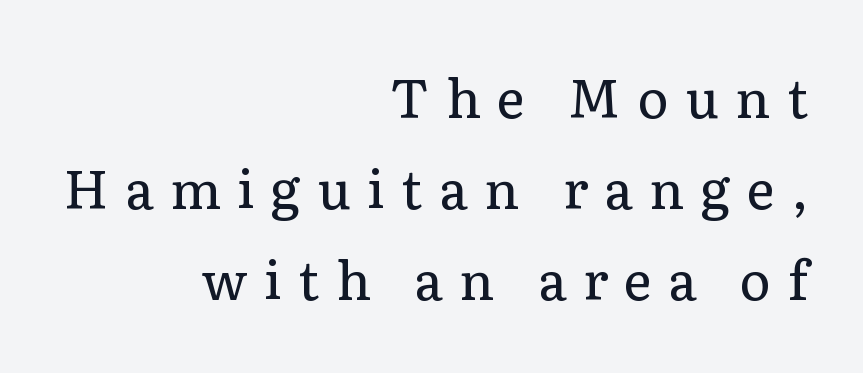
Q: Is the text bold? A: No.
Q: Is the text italic (slanted)? A: No, it is upright.
Q: Is the typeface a serif or a sans-serif typeface? A: Serif.
Q: Is the text underlined? A: No.
Q: How is the paragraph aligned? A: Right-aligned.
Q: Is the spacing between letters normal or unusually wide? A: Unusually wide.
Q: Width (condensed, normal, or wide)? A: Normal.
Q: Stroke contrast? A: Low.
Q: x-height? A: Medium.
Q: Monospaced? A: No.
